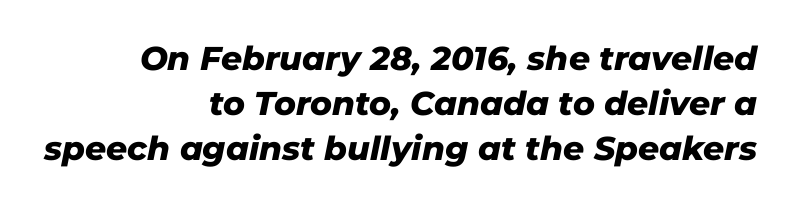
Caption: standard tracking, unaltered. Slant detected: the letters are inclined. The space between consecutive lines is moderate. One-word summary of the alignment: right. Plain, unruled lines of type. Summary of weight: heavy, a full bold.
